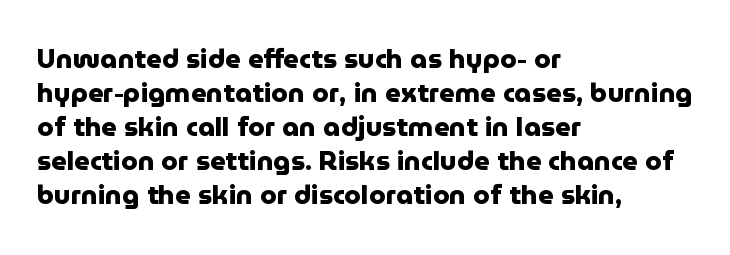
The image shows 27 px bold type, upright; set left-aligned, normal line spacing (1.26x), normal letter spacing, not underlined.
